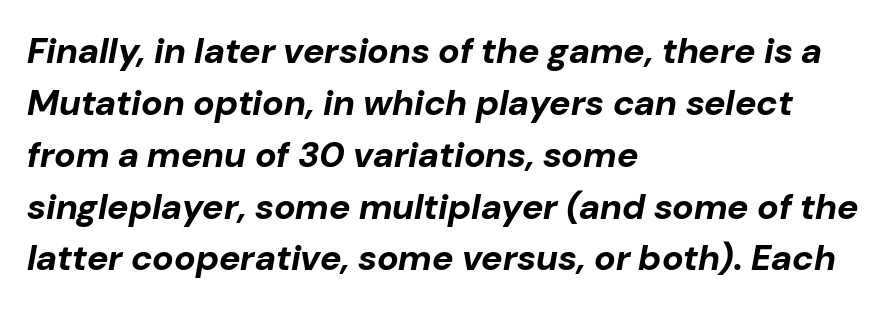
Do the characters align in a grid? No, the font is proportional. The letterforms sit shoulder to shoulder at normal distance. The specimen omits any rule beneath the text block's lines. These lines sit exactly where default settings would place them. I'd describe the lettering as bold — thick and assertive.
